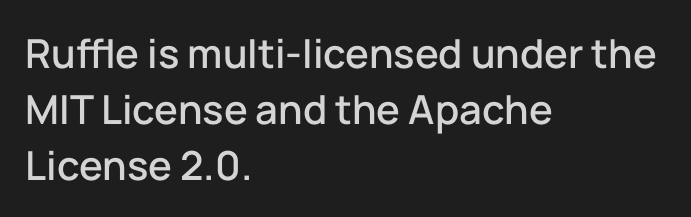
Honestly, the row spacing looks completely unremarkable. Tall strokes in this sample are plumb rather than angled. Line beginnings align vertically; line endings do not. Spacing verdict: proportional, widths tailored to each character.
